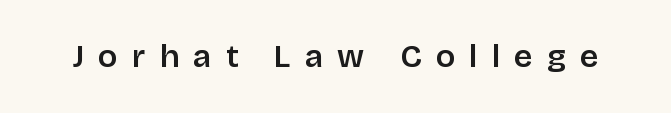
{"serif": "no", "italic": "no", "bold": "semi", "weight": "semibold", "width": "normal", "stroke_contrast": "low", "x_height": "large", "monospaced": "no", "underline": "no", "letter_spacing": "wide", "letter_spacing_em": 0.44, "glyph_px": 32}
